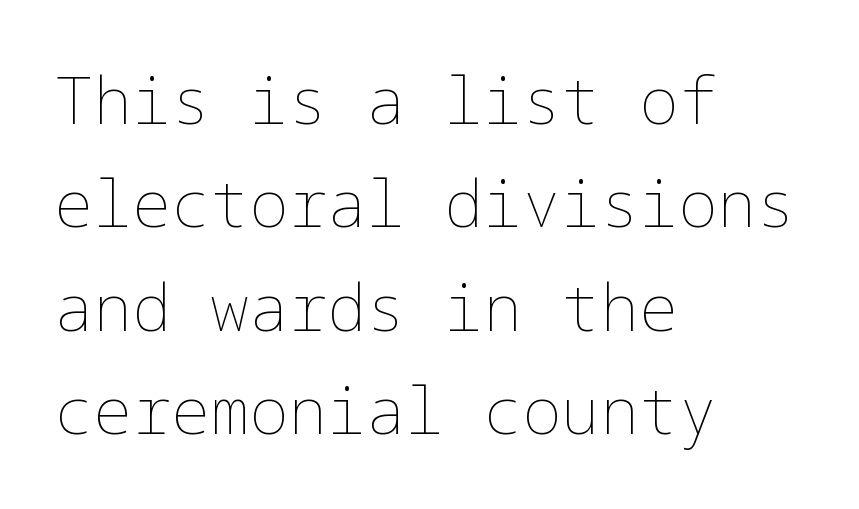
Q: Is the text bold? A: No.
Q: Is the text italic (slanted)? A: No, it is upright.
Q: Is the text underlined? A: No.
Q: How is the paragraph aligned? A: Left-aligned.
Q: Is the spacing between letters normal or unusually wide? A: Normal.
Q: Is the spacing between lines tight, normal or loose? A: Normal.
Q: Width (condensed, normal, or wide)? A: Normal.
Q: Stroke contrast? A: Low.
Q: x-height? A: Medium.
